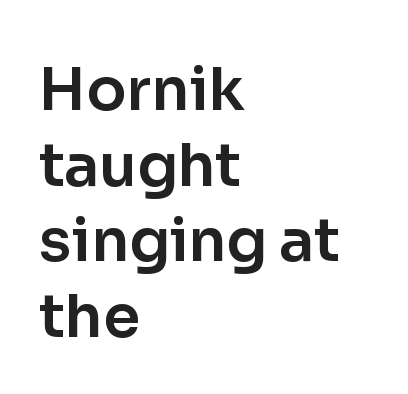
Q: Is the text italic (slanted)? A: No, it is upright.
Q: Is the typeface a serif or a sans-serif typeface? A: Sans-serif.
Q: Is the text underlined? A: No.
Q: How is the paragraph aligned? A: Left-aligned.
Q: Is the spacing between letters normal or unusually wide? A: Normal.
Q: Is the spacing between lines tight, normal or loose? A: Normal.
Q: Width (condensed, normal, or wide)? A: Normal.
Q: Stroke contrast? A: Low.
Q: x-height? A: Medium.
Q: Monospaced? A: No.
